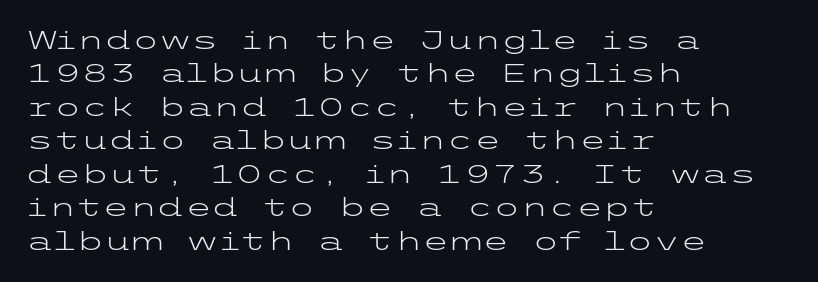
{"italic": "no", "bold": "no", "underline": "no", "align": "left", "line_spacing": "normal", "line_spacing_ratio": 1.34, "letter_spacing": "normal", "letter_spacing_em": 0.0, "glyph_px": 25}
